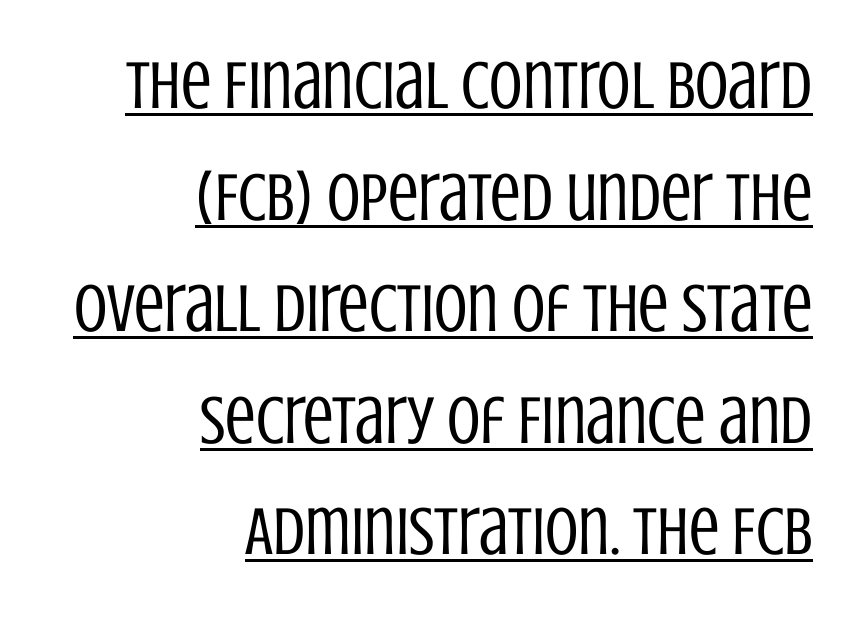
Q: Is the text bold? A: No.
Q: Is the text italic (slanted)? A: No, it is upright.
Q: Is the typeface a serif or a sans-serif typeface? A: Sans-serif.
Q: Is the text underlined? A: Yes.
Q: How is the paragraph aligned? A: Right-aligned.
Q: Is the spacing between letters normal or unusually wide? A: Normal.
Q: Is the spacing between lines tight, normal or loose? A: Normal.
Q: Width (condensed, normal, or wide)? A: Condensed.
Q: Stroke contrast? A: Low.
Q: x-height? A: Large.
Q: Monospaced? A: No.
